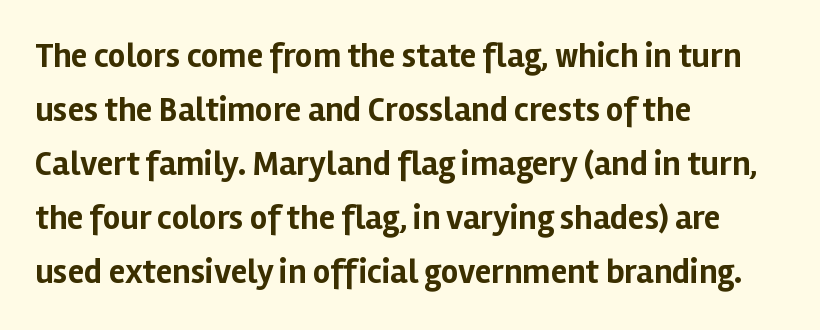
The image shows 34 px bold sans-serif type, upright; set left-aligned, normal line spacing (1.59x), normal letter spacing, not underlined; low stroke contrast and a medium x-height.
